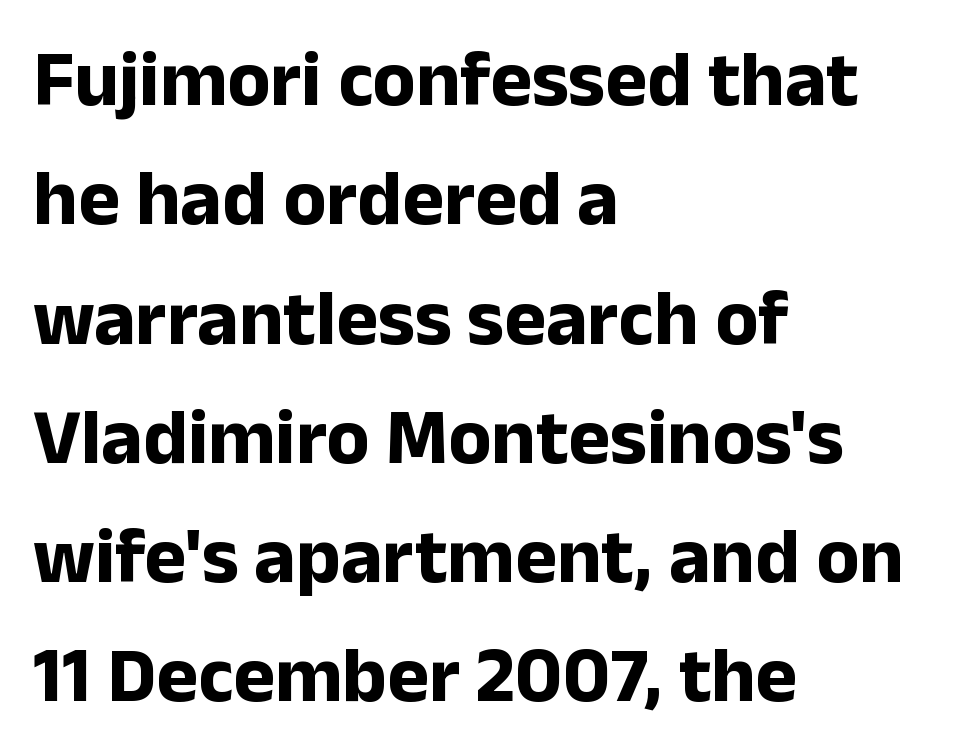
What weight is shown? A full bold with thick strokes. The glyphs in this specimen are sans serif. Spacing verdict: proportional, widths tailored to each character. Nobody touched the tracking dial on this one. A classic flush-left, rag-right setting is used for this passage.
